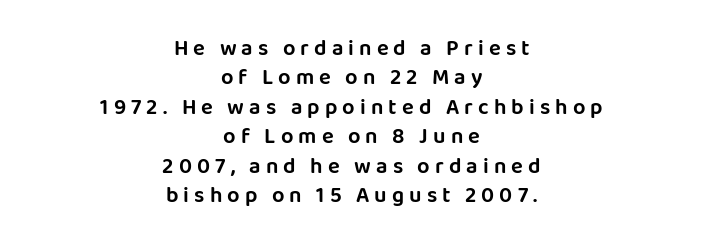
{"italic": "no", "underline": "no", "align": "center", "line_spacing": "normal", "line_spacing_ratio": 1.34, "letter_spacing": "wide", "letter_spacing_em": 0.23, "glyph_px": 22}
